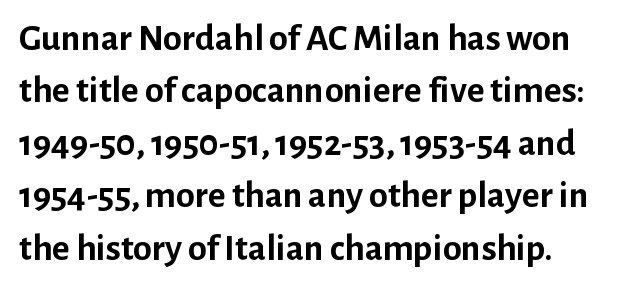
The image shows 38 px semibold sans-serif type, upright; set left-aligned, normal line spacing (1.38x), normal letter spacing, not underlined; low stroke contrast and a medium x-height.
